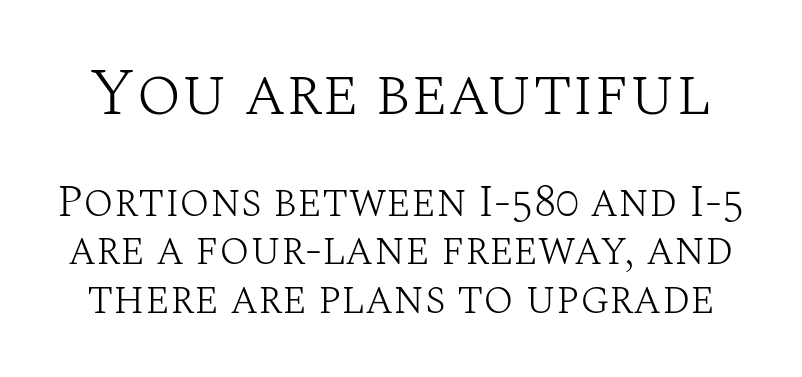
Q: Is the text bold? A: No.
Q: Is the text italic (slanted)? A: No, it is upright.
Q: Is the typeface a serif or a sans-serif typeface? A: Serif.
Q: Is the text underlined? A: No.
Q: Is the spacing between letters normal or unusually wide? A: Normal.
Q: Is the spacing between lines tight, normal or loose? A: Tight.
Q: Which block of text is set in a larger size, the first (top) or the second (bottom)? A: The first (top) one.
Q: Width (condensed, normal, or wide)? A: Normal.
Q: Stroke contrast? A: Medium.
Q: x-height? A: Large.
Q: Monospaced? A: No.
